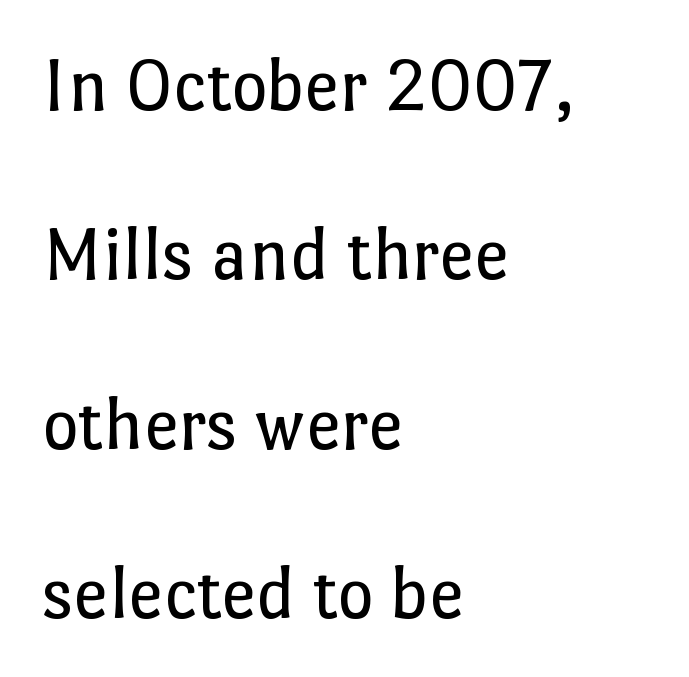
The image shows 78 px regular-weight type, upright; set left-aligned, loose line spacing (2.17x), normal letter spacing, not underlined; low stroke contrast and a medium x-height.
